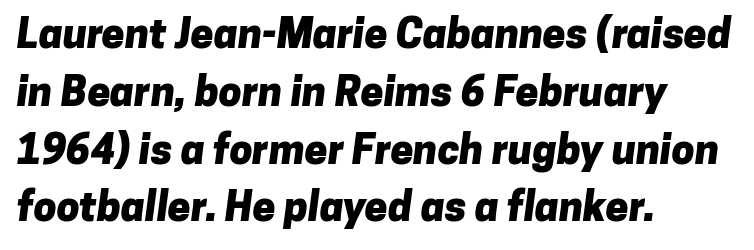
{"serif": "no", "bold": "yes", "weight": "heavy", "width": "normal", "stroke_contrast": "low", "x_height": "medium", "monospaced": "no", "underline": "no", "align": "left", "line_spacing": "normal", "line_spacing_ratio": 1.41, "letter_spacing": "normal", "letter_spacing_em": 0.0, "glyph_px": 41}
